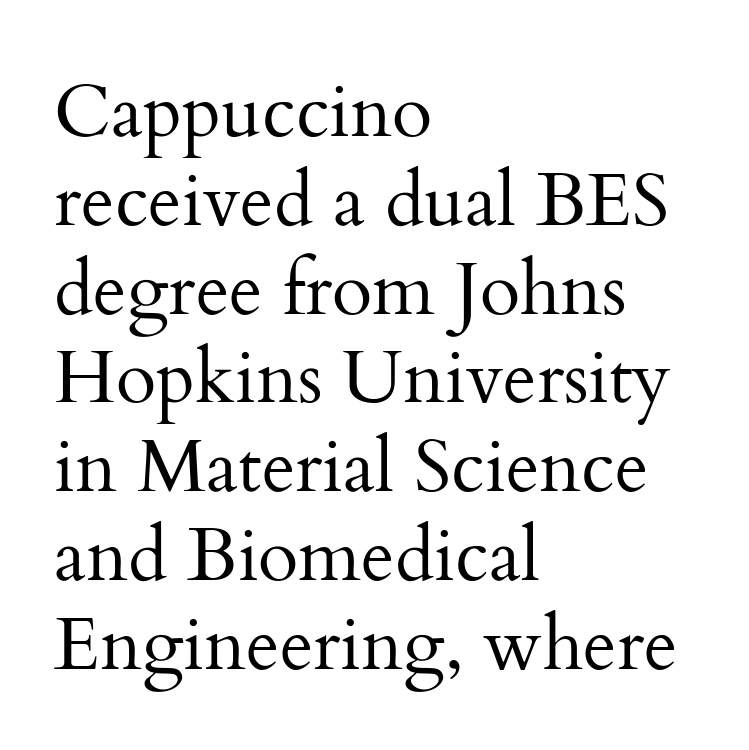
This sample is left-justified, so line endings fall wherever the words run out. Honestly, the letter spacing is just normal — you wouldn't notice it. Stroke thickness stays within the range of a standard reading face or lighter. Check under the words: just untouched page. Rendered with straight, roman letterforms.
